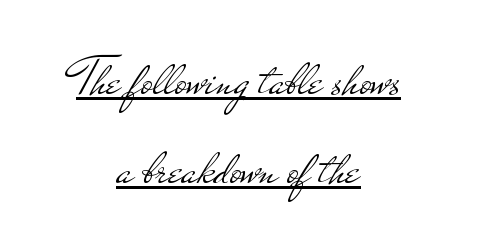
{"serif": "no", "bold": "no", "weight": "light", "width": "wide", "stroke_contrast": "low", "x_height": "small", "monospaced": "no", "underline": "yes", "align": "center", "line_spacing": "normal", "line_spacing_ratio": 1.62, "letter_spacing": "normal", "letter_spacing_em": 0.0, "glyph_px": 55}
